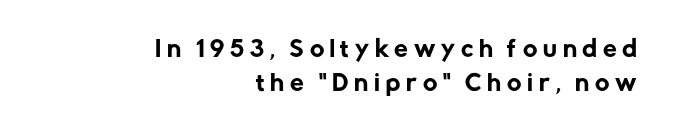
{"italic": "no", "underline": "no", "align": "right", "line_spacing": "normal", "line_spacing_ratio": 1.55, "letter_spacing": "wide", "letter_spacing_em": 0.26, "glyph_px": 22}
